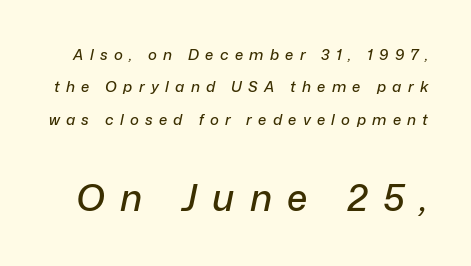
The image shows 37 px text type, italic (leaning right); set loose line spacing (2.16x), unusually wide letter spacing (+0.42 em), not underlined; the second (bottom) block is 2.47x larger; low stroke contrast and a medium x-height.
